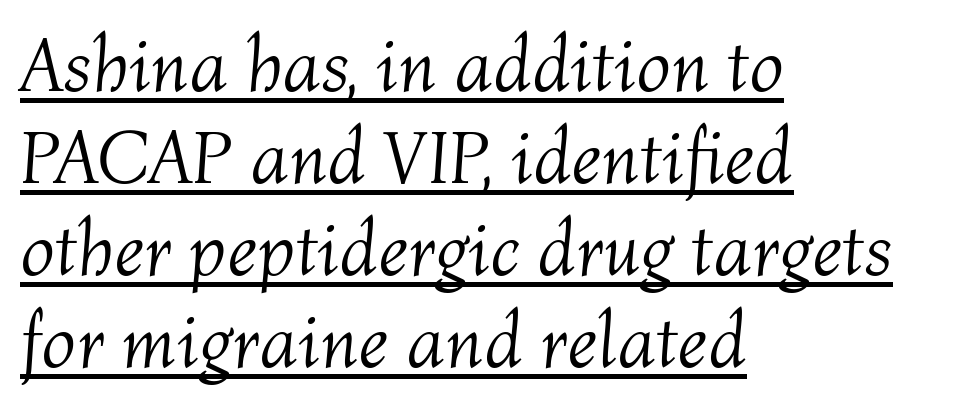
{"italic": "yes", "lean": "right", "slant_degrees": 4, "bold": "no", "weight": "light", "width": "normal", "stroke_contrast": "medium", "x_height": "medium", "monospaced": "no", "underline": "yes", "align": "left", "line_spacing_ratio": 1.21, "letter_spacing": "normal", "letter_spacing_em": 0.0, "glyph_px": 76}
